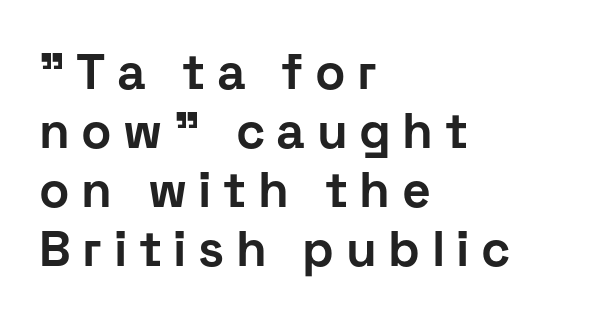
Plain, unruled lines of type. Set as a true bold cut, around the 700 mark. Casual observation: everything's shoved over to the left. The axis of the letterforms is exactly vertical. Font category for this specimen: sans-serif. This sample has the flowing, uneven cadence of proportional lettering.
